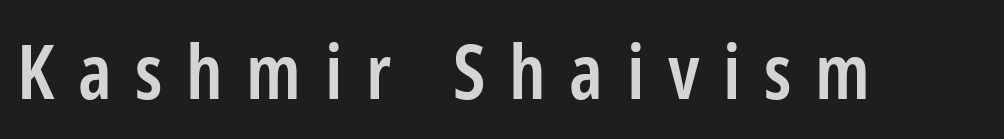
Rule under the text: the space is simply empty. Emphasis by weight is partial: semibold. Check where the strokes stop: nothing finishes them off — pure sans. The face used here is proportionally spaced, like ordinary book or web type. Letter spacing: wide. This is roman type, the default non-slanted kind.
